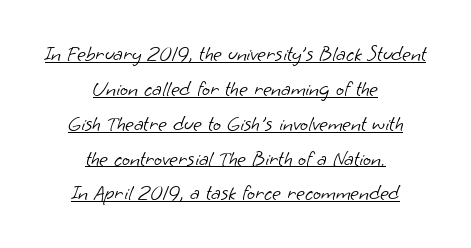
{"bold": "no", "underline": "yes", "align": "center", "line_spacing": "normal", "line_spacing_ratio": 1.66, "letter_spacing": "normal", "letter_spacing_em": 0.0, "glyph_px": 21}
